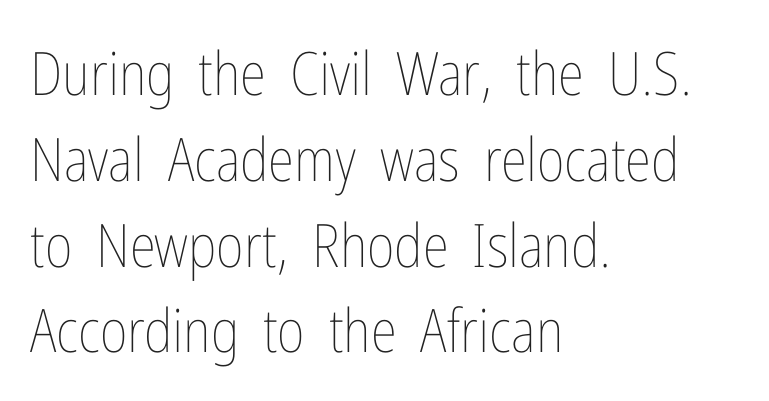
The space beneath each line is pristine and unruled. Think of a printed novel: that variable character pitch is what you see here. You could call the tracking neutral — neither tight nor loose. The lines sit at an ordinary, default distance from one another.
